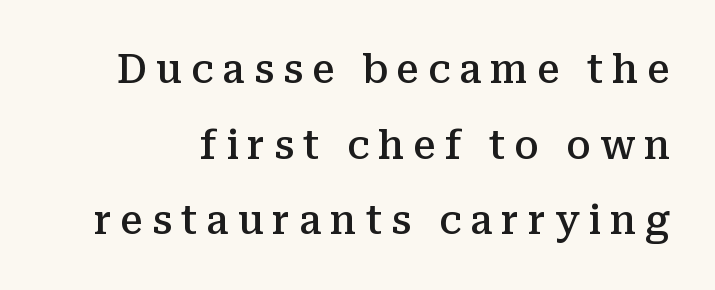
Q: Is the text bold? A: Semi-bold.
Q: Is the text italic (slanted)? A: No, it is upright.
Q: Is the typeface a serif or a sans-serif typeface? A: Serif.
Q: Is the text underlined? A: No.
Q: Is the spacing between letters normal or unusually wide? A: Unusually wide.
Q: Width (condensed, normal, or wide)? A: Normal.
Q: Stroke contrast? A: Medium.
Q: x-height? A: Medium.
Q: Monospaced? A: No.
